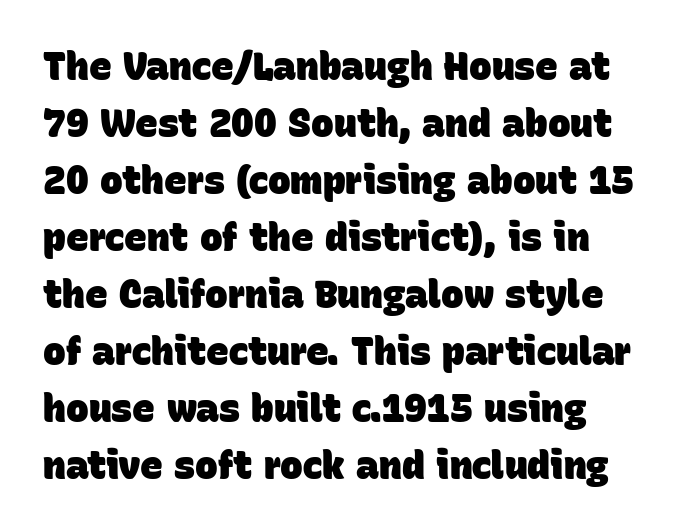
{"serif": "no", "bold": "yes", "weight": "heavy", "width": "normal", "stroke_contrast": "low", "x_height": "large", "monospaced": "no", "underline": "no", "line_spacing": "normal", "line_spacing_ratio": 1.5, "letter_spacing": "normal", "letter_spacing_em": 0.0, "glyph_px": 38}
